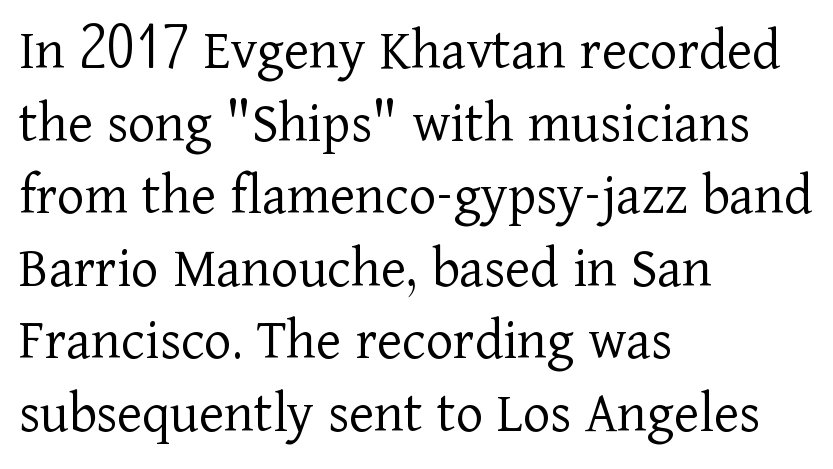
Q: Is the text bold? A: No.
Q: Is the text italic (slanted)? A: No, it is upright.
Q: Is the typeface a serif or a sans-serif typeface? A: Serif.
Q: Is the text underlined? A: No.
Q: How is the paragraph aligned? A: Left-aligned.
Q: Is the spacing between letters normal or unusually wide? A: Normal.
Q: Width (condensed, normal, or wide)? A: Normal.
Q: Stroke contrast? A: Low.
Q: x-height? A: Medium.
Q: Monospaced? A: No.
